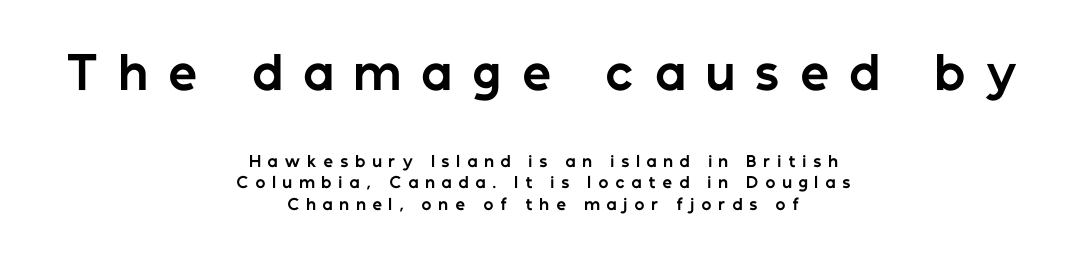
Where is the straight margin? There isn't one; the lines are centered. Looks like regular typesetting: each glyph gets only the width it needs. This sample uses an upright cut, with every glyph sitting square on the baseline. A typesetter would call this heavily tracked-out type. Students, this is bold: see how much ink each stroke carries. Observe the absence of serifs on each vertical stroke in this sample.
